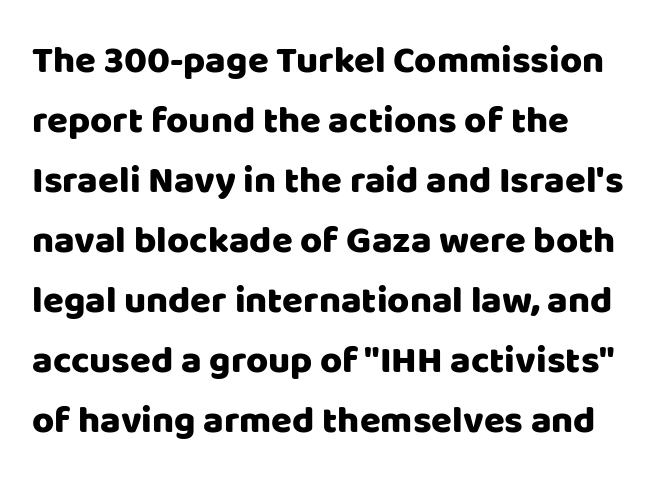
The lines sit at an ordinary, default distance from one another. One-word summary of the alignment: left. The space beneath each line is pristine and unruled. This is roman type, the default non-slanted kind. Each letter keeps its own natural width here, so spacing adapts to shape.
